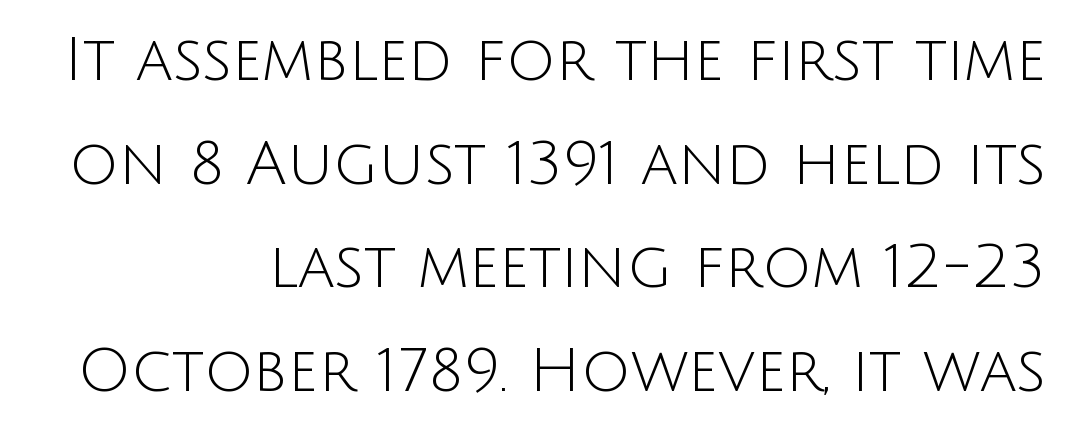
Is this a fixed-width face? No — the glyphs have proportional, varying widths. Does the lettering tilt? It doesn't — this is upright. Line ends are locked; line starts wander. The designer left line spacing at the default. Descenders hang freely into open space. Default kerning and tracking; the words read as compact shapes.
